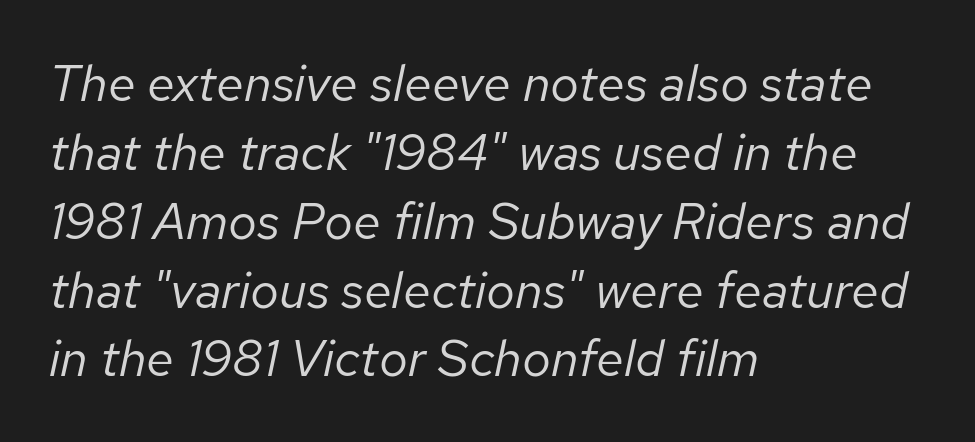
Short and long lines alike share a common starting point at left. Nothing unusual about the tracking: characters are spaced as the font intends. Compared with typical paragraphs, the rows here are spaced about the same. Italic: yes, the glyphs are oblique.
